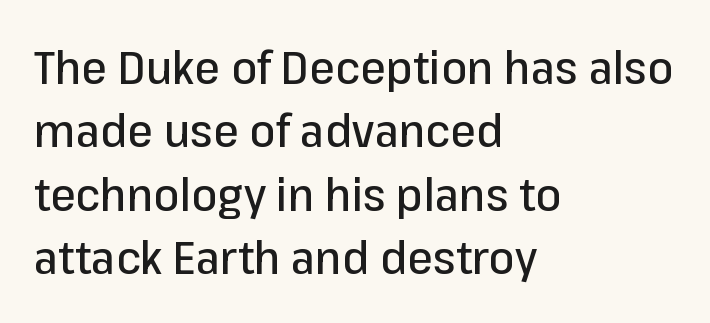
{"serif": "no", "italic": "no", "width": "normal", "stroke_contrast": "low", "x_height": "medium", "monospaced": "no", "underline": "no", "align": "left", "line_spacing": "normal", "line_spacing_ratio": 1.38, "letter_spacing": "normal", "letter_spacing_em": 0.0, "glyph_px": 46}
